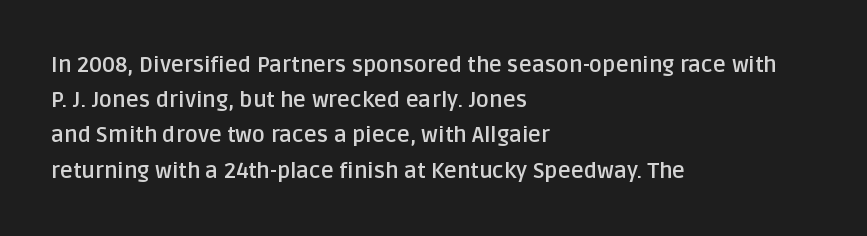
Q: Is the text bold? A: Yes.
Q: Is the text italic (slanted)? A: No, it is upright.
Q: Is the text underlined? A: No.
Q: How is the paragraph aligned? A: Left-aligned.
Q: Is the spacing between letters normal or unusually wide? A: Normal.
Q: Is the spacing between lines tight, normal or loose? A: Normal.
